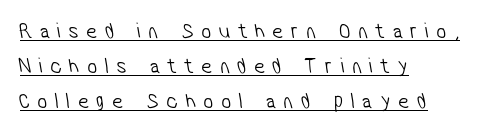
Q: Is the text bold? A: No.
Q: Is the text underlined? A: Yes.
Q: How is the paragraph aligned? A: Left-aligned.
Q: Is the spacing between letters normal or unusually wide? A: Unusually wide.
Q: Is the spacing between lines tight, normal or loose? A: Normal.
